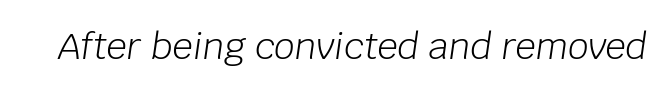
You can tell it's italic because the verticals aren't actually vertical. Anything drawn beneath the words? Only blank space. Stroke thickness stays within the range of a standard reading face or lighter. In terms of letterspacing, this is plain default setting.
